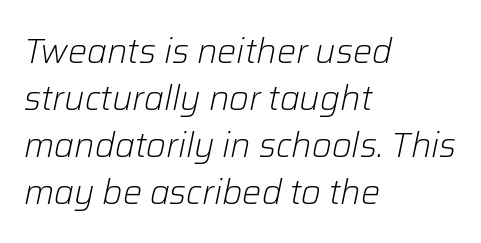
The image shows 34 px light type, italic (leaning right); set left-aligned, normal line spacing (1.38x), normal letter spacing, not underlined; low stroke contrast and a medium x-height.
